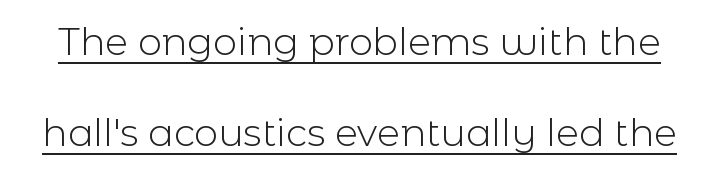
Q: Is the text bold? A: No.
Q: Is the text italic (slanted)? A: No, it is upright.
Q: Is the typeface a serif or a sans-serif typeface? A: Sans-serif.
Q: Is the text underlined? A: Yes.
Q: Is the spacing between letters normal or unusually wide? A: Normal.
Q: Is the spacing between lines tight, normal or loose? A: Loose.
Q: Width (condensed, normal, or wide)? A: Normal.
Q: x-height? A: Medium.
Q: Monospaced? A: No.
